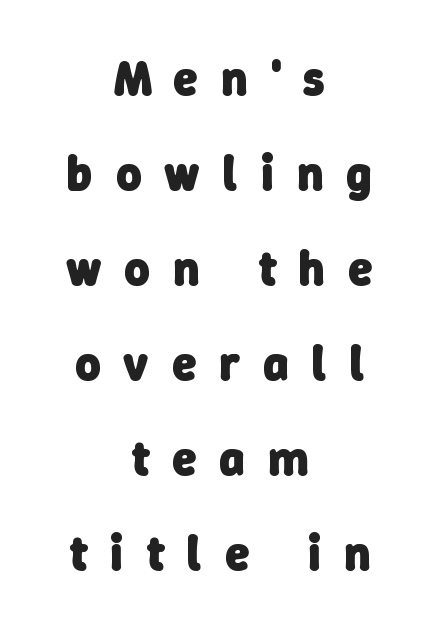
The image shows 49 px heavy sans-serif type; set centered, loose line spacing (1.94x), unusually wide letter spacing (+0.47 em), not underlined; low stroke contrast and a medium x-height.
